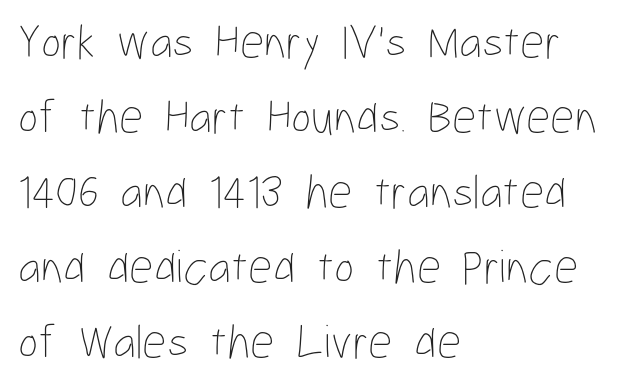
Q: Is the text bold? A: No.
Q: Is the text italic (slanted)? A: No, it is upright.
Q: Is the text underlined? A: No.
Q: How is the paragraph aligned? A: Left-aligned.
Q: Is the spacing between letters normal or unusually wide? A: Normal.
Q: Is the spacing between lines tight, normal or loose? A: Normal.
Q: Width (condensed, normal, or wide)? A: Condensed.
Q: Stroke contrast? A: Low.
Q: x-height? A: Medium.
Q: Monospaced? A: No.
